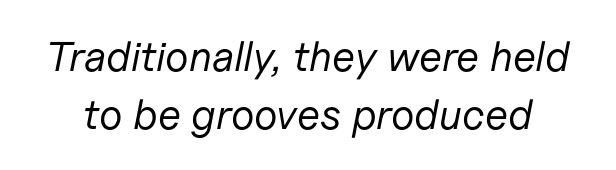
The image shows 42 px regular-weight type, italic (leaning right); set normal line spacing (1.39x), normal letter spacing, not underlined; low stroke contrast and a medium x-height.
